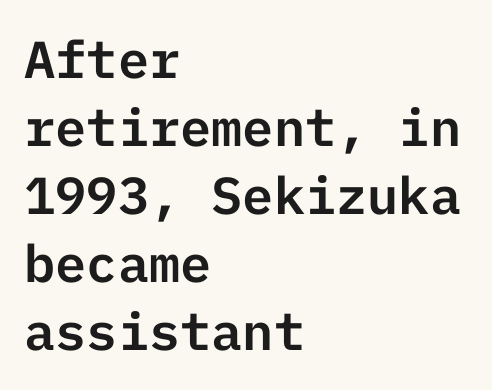
The words here are not underlined. To sum up the face: it is a sans, with no serifs. The block of text has a typical density, with ordinary space between rows. Caption: multi-line text, flush left, ragged right. You could call the tracking neutral — neither tight nor loose. Nope, not italic — everything's standing straight.
